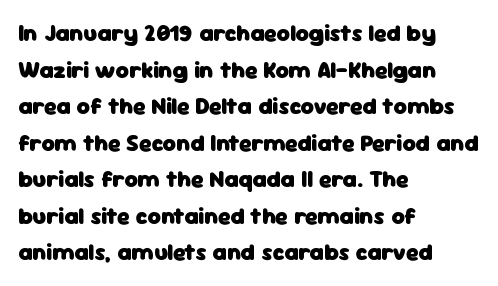
Q: Is the text bold? A: Yes.
Q: Is the text italic (slanted)? A: No, it is upright.
Q: Is the text underlined? A: No.
Q: How is the paragraph aligned? A: Left-aligned.
Q: Is the spacing between letters normal or unusually wide? A: Normal.
Q: Is the spacing between lines tight, normal or loose? A: Normal.
